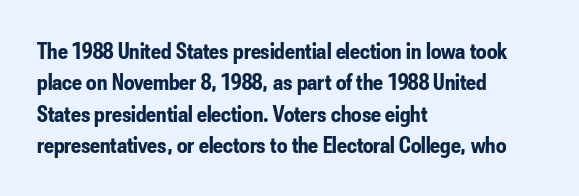
If you drew a line through each stem, it would be perfectly vertical. The face used here has the dense, thick strokes of a bold. All the whitespace from short lines collects on the right. Observe the ordinary spacing: letters are neighbours, not strangers. Rule under the text: the space is simply empty.
